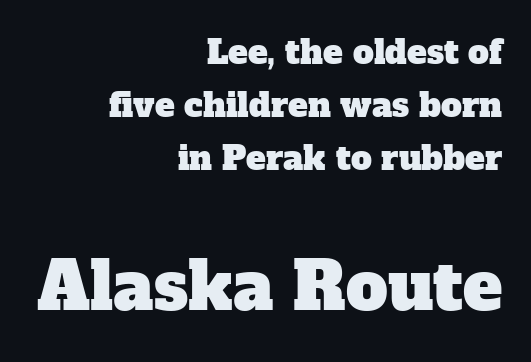
{"serif": "yes", "width": "normal", "stroke_contrast": "low", "x_height": "medium", "monospaced": "no", "underline": "no", "align": "right", "line_spacing": "normal", "line_spacing_ratio": 1.61, "letter_spacing": "normal", "letter_spacing_em": 0.0, "larger_block": "second", "size_ratio": 2.0, "glyph_px": 66}
